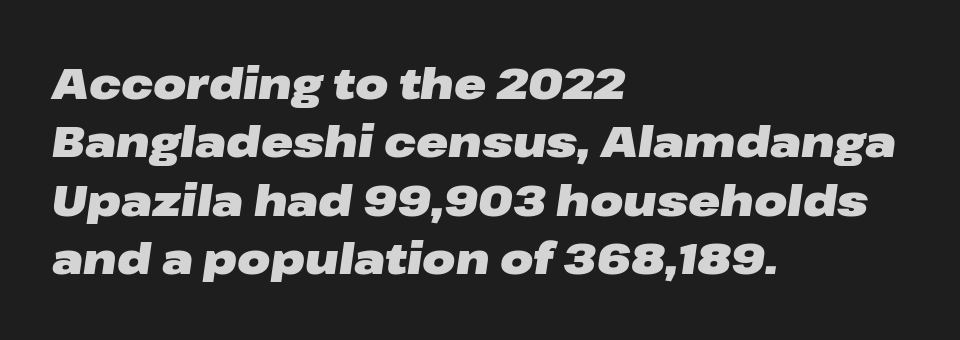
The image shows 43 px heavy, wide type, italic (leaning right); set left-aligned, normal line spacing (1.36x), normal letter spacing, not underlined; low stroke contrast and a medium x-height.
